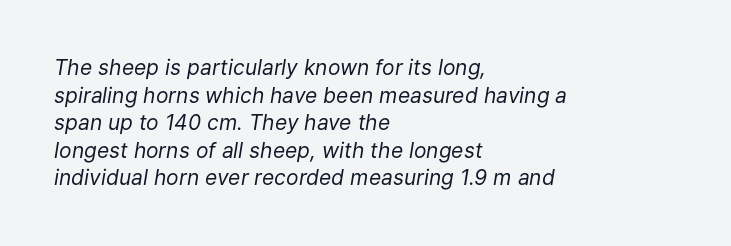
The image shows 21 px text type, italic (leaning right); set left-aligned, normal line spacing (1.31x), normal letter spacing, not underlined.
